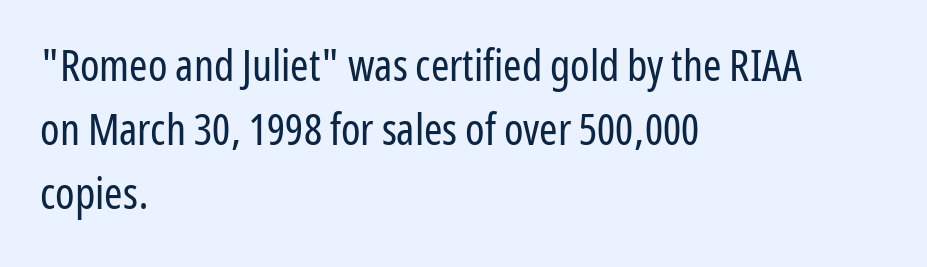
The image shows 44 px regular-weight, condensed sans-serif type, upright; set left-aligned, normal line spacing (1.45x), normal letter spacing, not underlined; low stroke contrast and a medium x-height.
